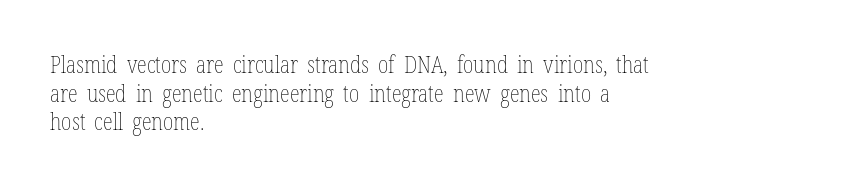
Q: Is the text bold? A: No.
Q: Is the text italic (slanted)? A: No, it is upright.
Q: Is the text underlined? A: No.
Q: How is the paragraph aligned? A: Left-aligned.
Q: Is the spacing between letters normal or unusually wide? A: Normal.
Q: Is the spacing between lines tight, normal or loose? A: Normal.
